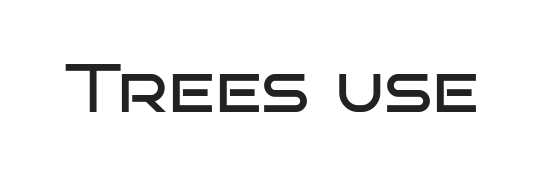
The image shows 68 px regular-weight, wide sans-serif type, upright; set normal letter spacing, not underlined; low stroke contrast and a large x-height.
